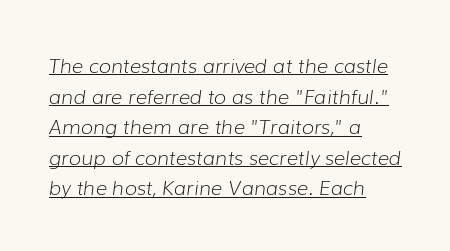
Q: Is the text bold? A: No.
Q: Is the text italic (slanted)? A: Yes, it leans right by about 7 degrees.
Q: Is the text underlined? A: Yes.
Q: How is the paragraph aligned? A: Left-aligned.
Q: Is the spacing between letters normal or unusually wide? A: Normal.
Q: Is the spacing between lines tight, normal or loose? A: Normal.
